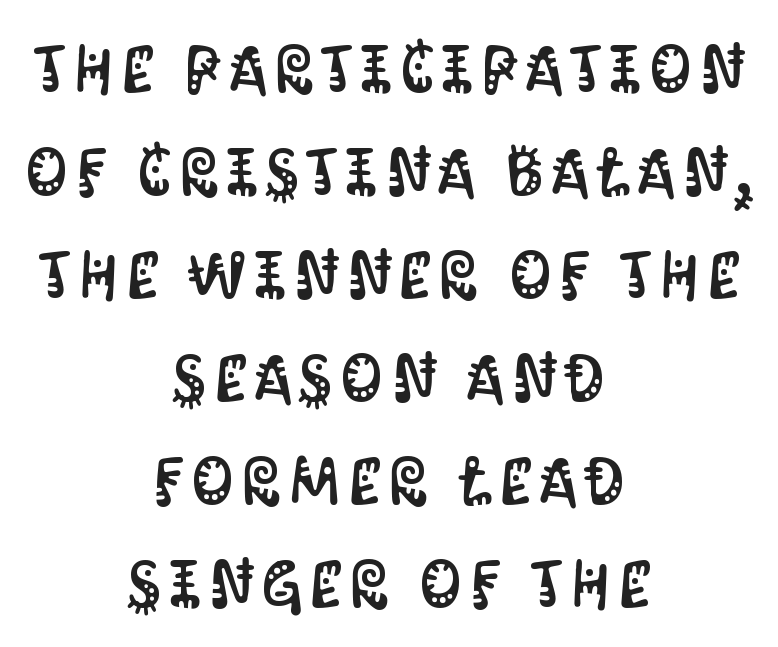
Characters remain perfectly vertical along every line. Notice how the passage keeps no hard edge, just a central spine. Plain, unruled lines of type. This sample has the flowing, uneven cadence of proportional lettering. Leading matches the norm, producing a regular column. Typographically, this falls in the sans-serif category.
